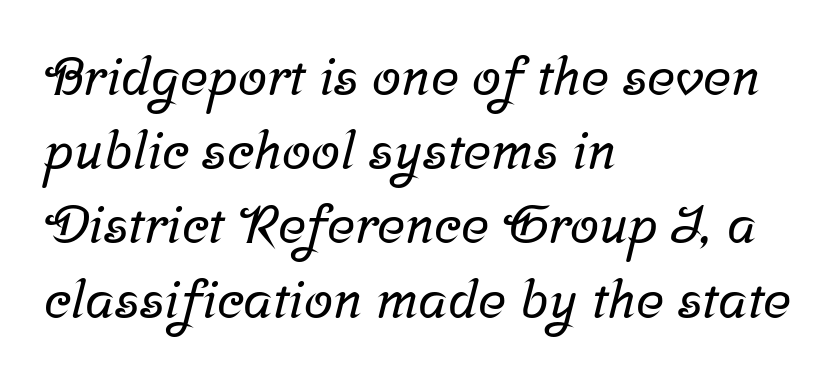
A student would call this left alignment; a typographer would say flush left, rag right. Nobody drew a line under any word here. Here the designer chose a conventional face with non-uniform glyph widths. Characters follow at the spacing the type designer built in. Vertical spacing — default.
